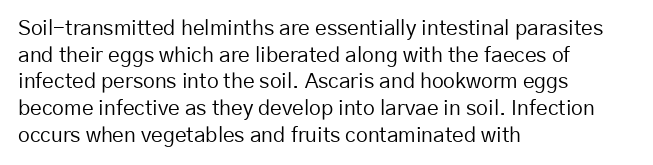
Summary of weight: not heavy and not bold. The vertical gap from one line to the next is medium. The type is set solid horizontally, with unmodified tracking. No italicization has been applied; the sample stays upright. The paragraph shown leans on its left margin. The gap between lines stays unmarked.
